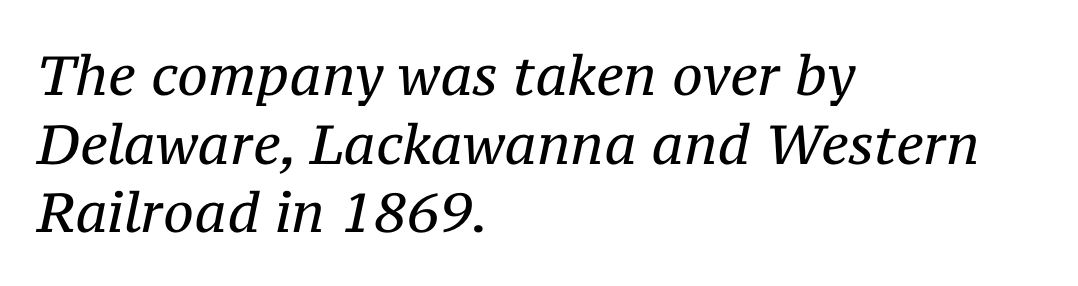
{"serif": "yes", "italic": "yes", "lean": "right", "slant_degrees": 12, "bold": "no", "weight": "regular", "width": "normal", "stroke_contrast": "medium", "x_height": "medium", "monospaced": "no", "underline": "no", "align": "left", "line_spacing": "normal", "line_spacing_ratio": 1.25, "letter_spacing": "normal", "letter_spacing_em": 0.0, "glyph_px": 55}
